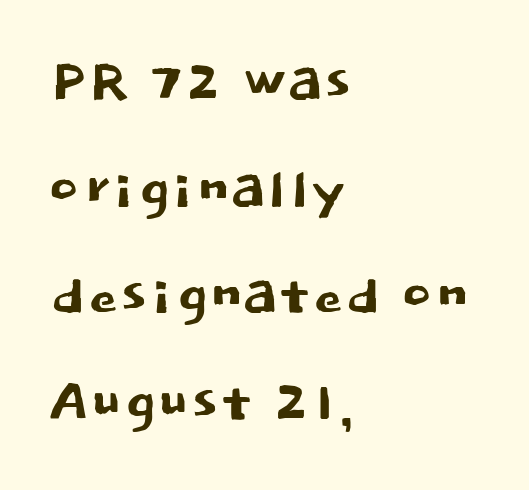
Serifs: no, the terminals of the letterforms are clean. Ascenders rise straight up at ninety degrees. The rendering anchors every line to the left-hand side. Decoration check: the copy has no underline. Students, note that the glyphs here touch the page at normal intervals. The vertical gap from one line to the next is medium.
